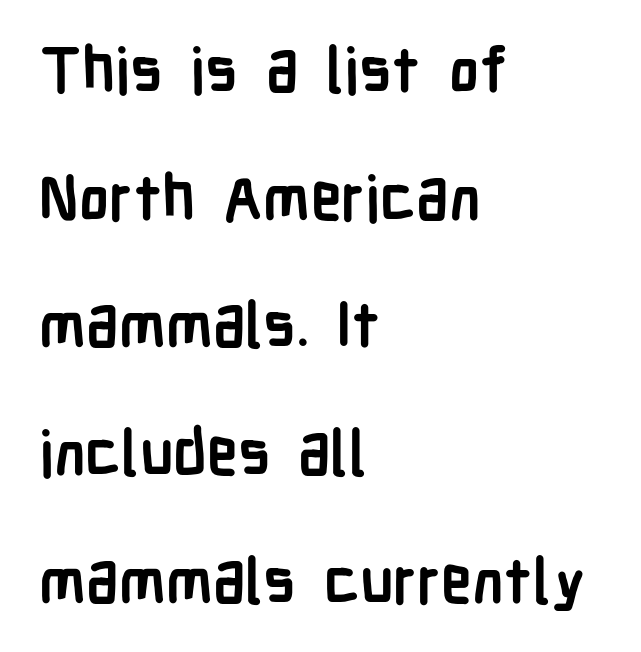
The image shows 62 px semibold, condensed sans-serif type, upright; set left-aligned, loose line spacing (2.06x), normal letter spacing, not underlined; low stroke contrast and a medium x-height.
